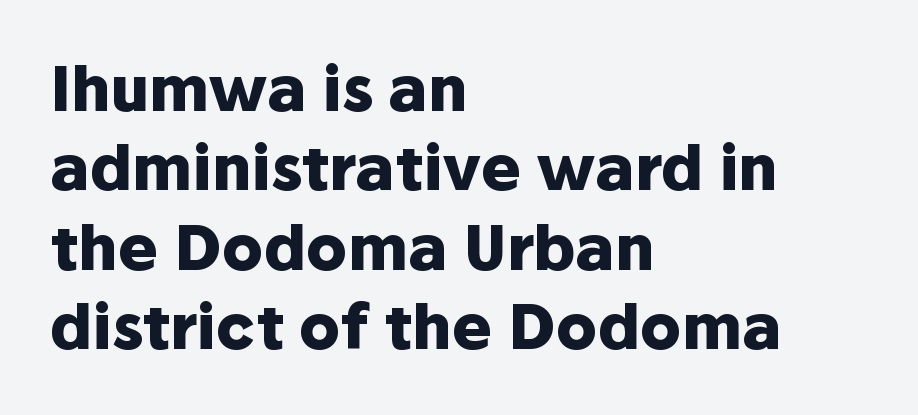
These lines sit exactly where default settings would place them. Note: no serifs on the glyphs. No word sits above an underline. Standard letterfit; no display-style spreading of the glyphs. The lines are quadded left. Typesetter's note: full bold, strokes at maximum text heaviness.
